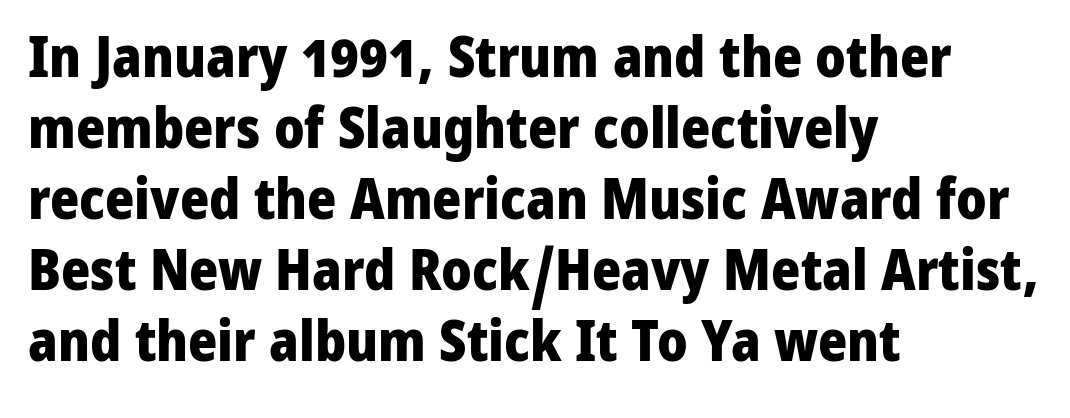
Q: Is the text bold? A: Yes.
Q: Is the text italic (slanted)? A: No, it is upright.
Q: Is the typeface a serif or a sans-serif typeface? A: Sans-serif.
Q: Is the text underlined? A: No.
Q: How is the paragraph aligned? A: Left-aligned.
Q: Is the spacing between letters normal or unusually wide? A: Normal.
Q: Is the spacing between lines tight, normal or loose? A: Normal.
Q: Width (condensed, normal, or wide)? A: Normal.
Q: Stroke contrast? A: Low.
Q: x-height? A: Medium.
Q: Monospaced? A: No.
